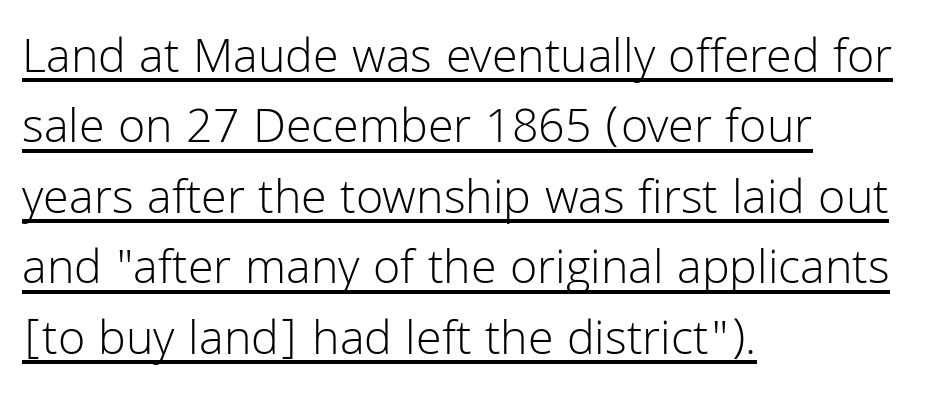
A classic flush-left, rag-right setting is used for this passage. The face used here is rendered with its standard letterfit. Underlined type. Reading down the column, the eye jumps a familiar distance to each next line. This reads as an unemphasized weight, regular at the heaviest. This is the regular roman posture of the typeface.
